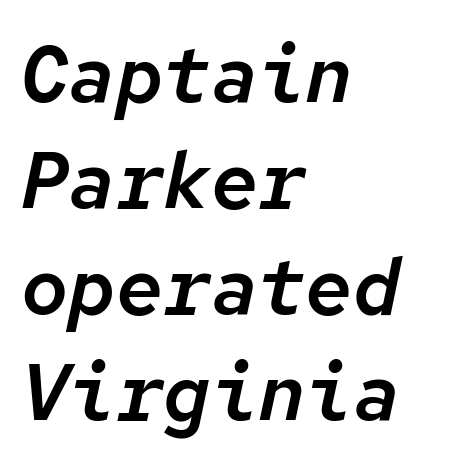
The image shows 79 px text type, italic (leaning right), monospaced; set left-aligned, normal line spacing (1.34x), normal letter spacing, not underlined; low stroke contrast and a medium x-height.
